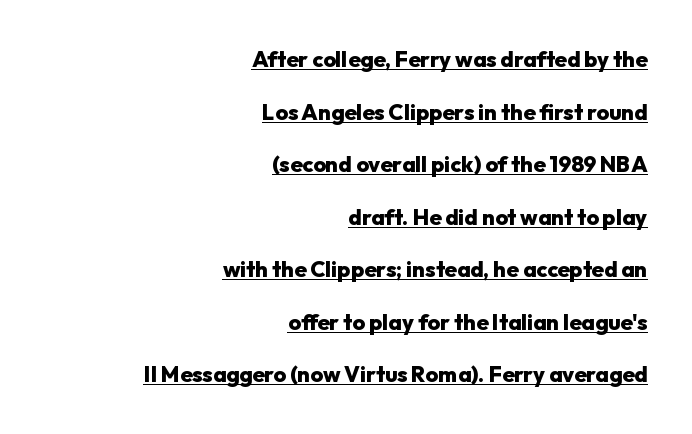
{"italic": "no", "bold": "yes", "underline": "yes", "align": "right", "line_spacing": "loose", "line_spacing_ratio": 2.39, "letter_spacing": "normal", "letter_spacing_em": 0.0, "glyph_px": 22}
